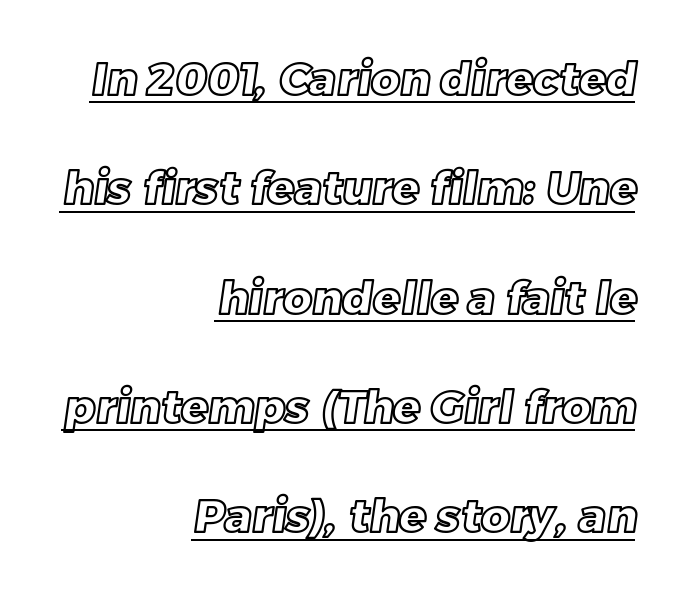
There is no visible air inserted between adjacent glyphs. A typesetter would call this leading open, well beyond the default. Do the characters align in a grid? No, the font is proportional. Right-aligned paragraph, ragged on the left. Does a line run under the words? Yes, clearly.
